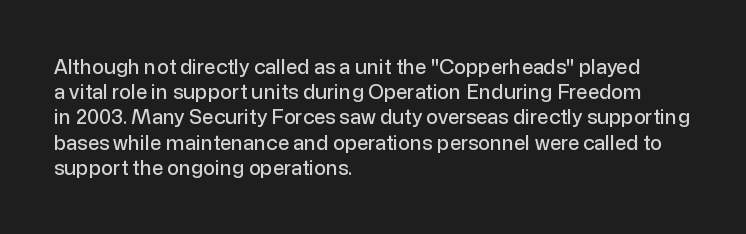
Q: Is the text italic (slanted)? A: No, it is upright.
Q: Is the text underlined? A: No.
Q: How is the paragraph aligned? A: Left-aligned.
Q: Is the spacing between letters normal or unusually wide? A: Normal.
Q: Is the spacing between lines tight, normal or loose? A: Normal.
